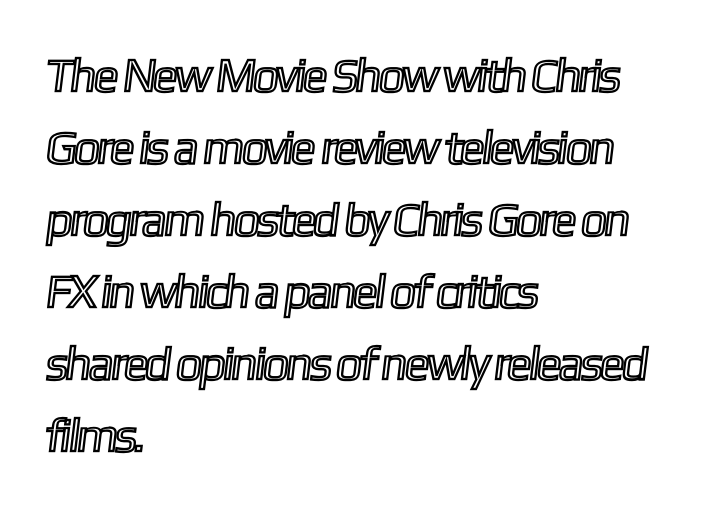
Q: Is the text underlined? A: No.
Q: How is the paragraph aligned? A: Left-aligned.
Q: Is the spacing between letters normal or unusually wide? A: Normal.
Q: Is the spacing between lines tight, normal or loose? A: Normal.
Q: Width (condensed, normal, or wide)? A: Condensed.
Q: x-height? A: Medium.
Q: Monospaced? A: No.
